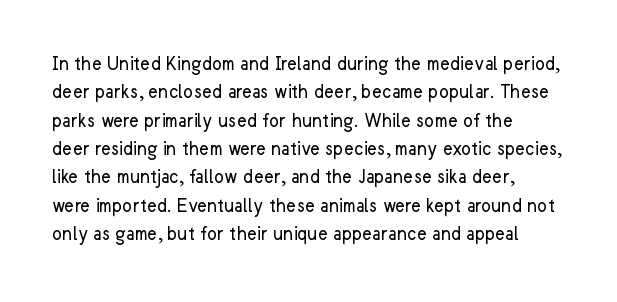
{"italic": "no", "bold": "no", "underline": "no", "align": "left", "line_spacing": "normal", "line_spacing_ratio": 1.35, "letter_spacing": "normal", "letter_spacing_em": 0.0, "glyph_px": 21}
